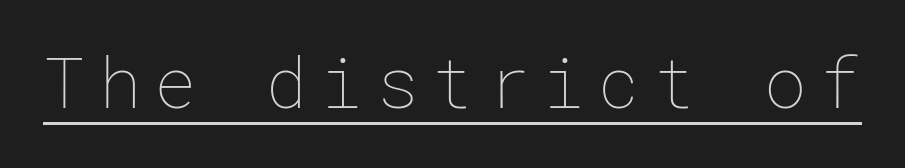
Q: Is the text bold? A: No.
Q: Is the text italic (slanted)? A: No, it is upright.
Q: Is the text underlined? A: Yes.
Q: Width (condensed, normal, or wide)? A: Normal.
Q: Stroke contrast? A: Low.
Q: x-height? A: Medium.
